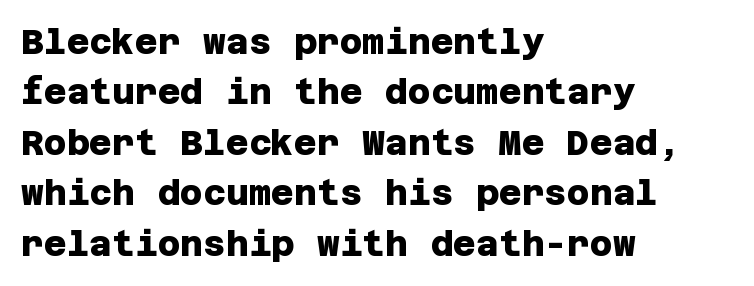
Q: Is the text bold? A: Yes.
Q: Is the typeface a serif or a sans-serif typeface? A: Sans-serif.
Q: Is the text underlined? A: No.
Q: How is the paragraph aligned? A: Left-aligned.
Q: Is the spacing between letters normal or unusually wide? A: Normal.
Q: Is the spacing between lines tight, normal or loose? A: Normal.
Q: Width (condensed, normal, or wide)? A: Normal.
Q: Stroke contrast? A: Low.
Q: x-height? A: Large.
